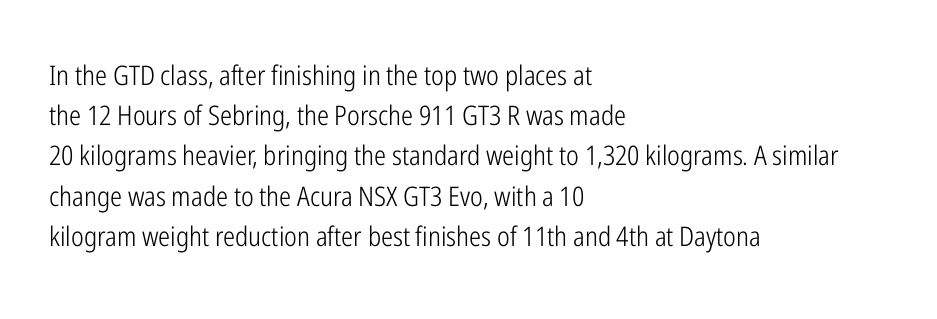
The paragraph shown leans on its left margin. Has an underline been added? It has not. The font's upright variant was chosen for this text. The cut favours lightness, reaching ordinary text weight at its darkest.
